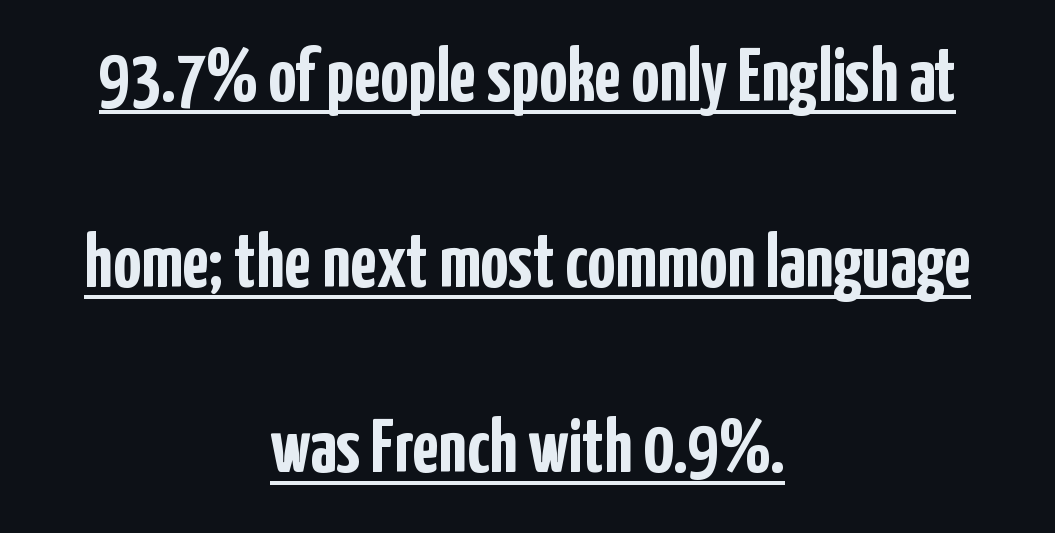
Q: Is the text bold? A: Yes.
Q: Is the text italic (slanted)? A: No, it is upright.
Q: Is the typeface a serif or a sans-serif typeface? A: Sans-serif.
Q: Is the text underlined? A: Yes.
Q: How is the paragraph aligned? A: Centered.
Q: Is the spacing between letters normal or unusually wide? A: Normal.
Q: Is the spacing between lines tight, normal or loose? A: Loose.
Q: Width (condensed, normal, or wide)? A: Condensed.
Q: Stroke contrast? A: Low.
Q: x-height? A: Medium.
Q: Monospaced? A: No.
